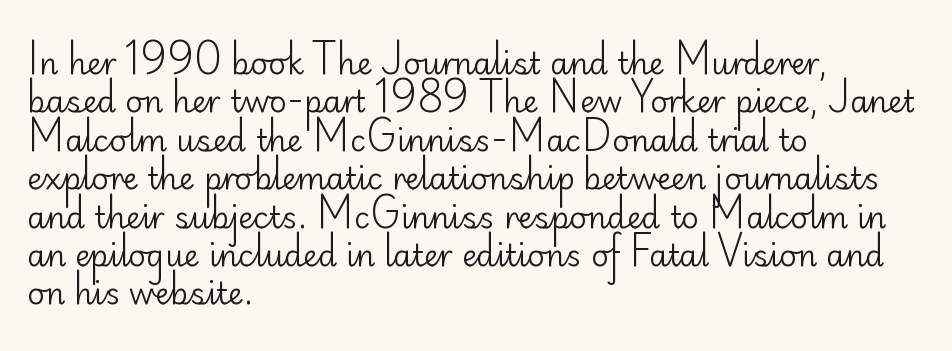
The image shows 30 px regular-weight sans-serif type, upright; set left-aligned, normal line spacing (1.28x), normal letter spacing, not underlined; low stroke contrast and a small x-height.
